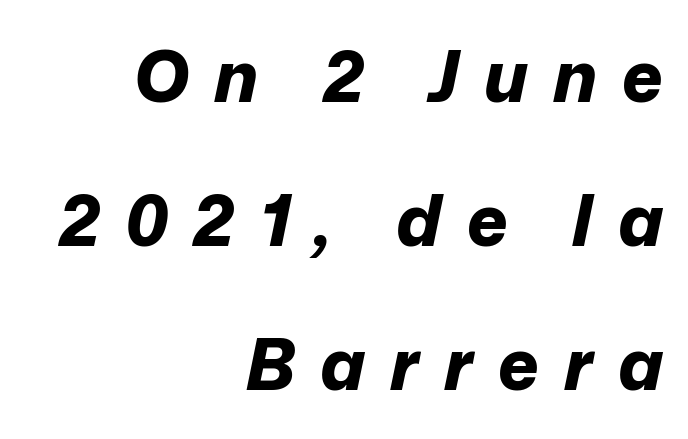
{"italic": "yes", "lean": "right", "slant_degrees": 12, "bold": "yes", "weight": "bold", "width": "normal", "stroke_contrast": "low", "x_height": "medium", "monospaced": "no", "underline": "no", "align": "right", "line_spacing": "loose", "line_spacing_ratio": 2.06, "letter_spacing": "wide", "letter_spacing_em": 0.36, "glyph_px": 70}
